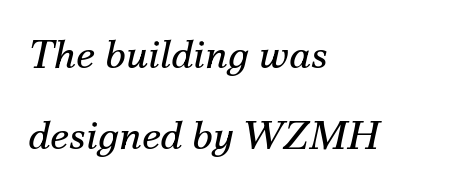
Compared with typical paragraphs, the rows here are farther apart. The string is rendered with underlining switched off. The face used here is seriffed, in the tradition of book romans. All the whitespace from short lines collects on the right. Think standard paragraph weight, or any step lighter than that.
